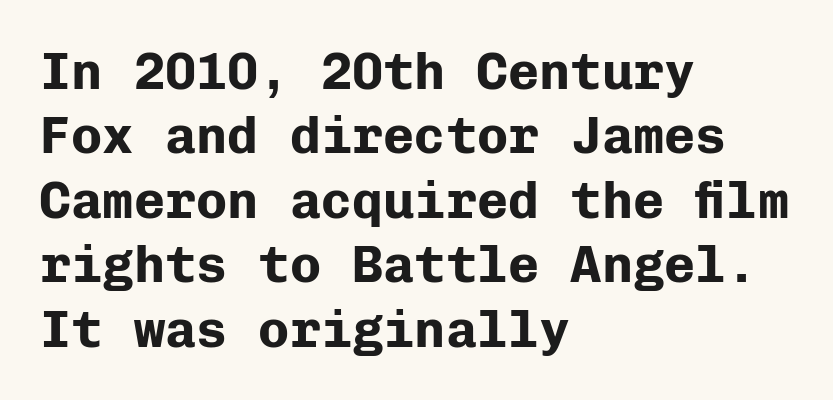
{"serif": "no", "italic": "no", "bold": "yes", "weight": "bold", "width": "normal", "stroke_contrast": "low", "x_height": "medium", "monospaced": "yes", "underline": "no", "align": "left", "line_spacing_ratio": 1.24, "letter_spacing": "normal", "letter_spacing_em": 0.0, "glyph_px": 52}
